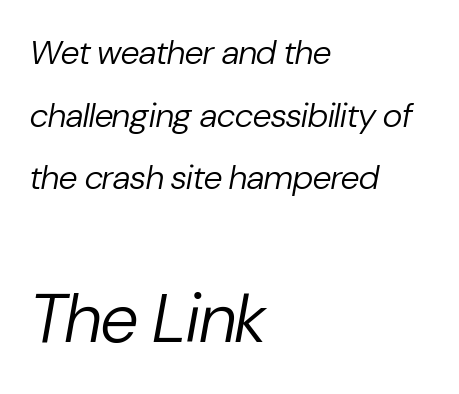
The passage shown is typed in a proportional face where columns would drift. A typesetter would call this zero additional tracking. Which margin do the lines hug? The left one — the right edge is uneven. Nobody drew a line under any word here.
